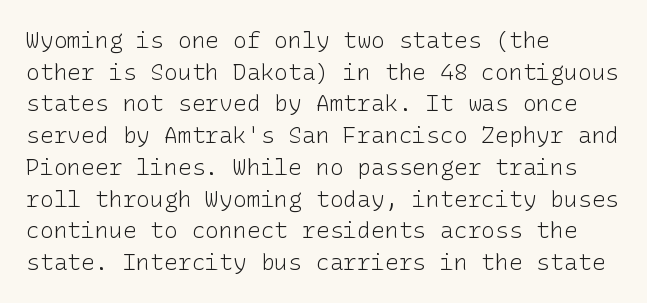
Q: Is the text bold? A: No.
Q: Is the text italic (slanted)? A: No, it is upright.
Q: Is the text underlined? A: No.
Q: How is the paragraph aligned? A: Left-aligned.
Q: Is the spacing between letters normal or unusually wide? A: Normal.
Q: Is the spacing between lines tight, normal or loose? A: Normal.
